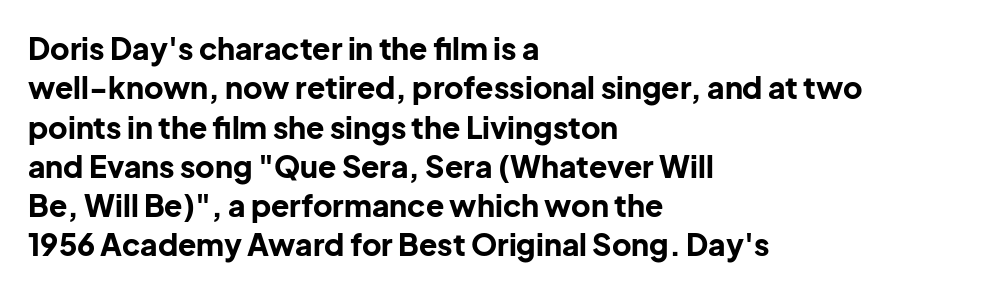
Q: Is the text bold? A: Yes.
Q: Is the text italic (slanted)? A: No, it is upright.
Q: Is the typeface a serif or a sans-serif typeface? A: Sans-serif.
Q: Is the text underlined? A: No.
Q: How is the paragraph aligned? A: Left-aligned.
Q: Is the spacing between letters normal or unusually wide? A: Normal.
Q: Is the spacing between lines tight, normal or loose? A: Normal.
Q: Width (condensed, normal, or wide)? A: Normal.
Q: Stroke contrast? A: Low.
Q: x-height? A: Medium.
Q: Monospaced? A: No.
